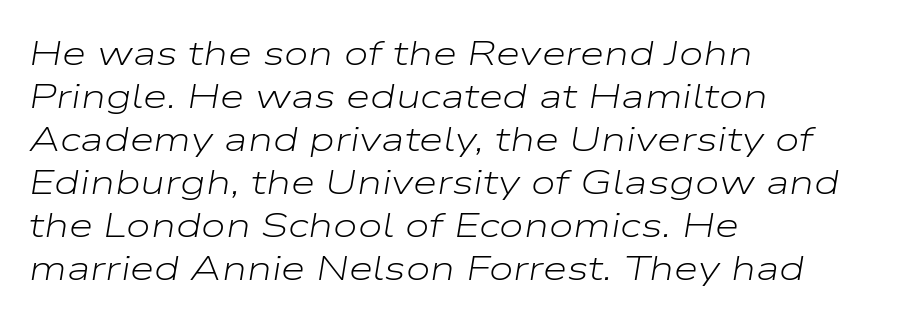
The image shows 35 px light, wide type, italic (leaning right); set left-aligned, line spacing 1.23x, normal letter spacing, not underlined; low stroke contrast and a medium x-height.
